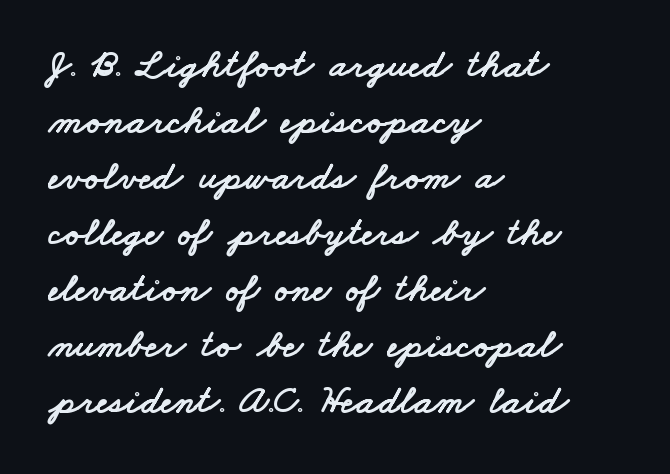
Q: Is the typeface a serif or a sans-serif typeface? A: Sans-serif.
Q: Is the text underlined? A: No.
Q: How is the paragraph aligned? A: Left-aligned.
Q: Is the spacing between letters normal or unusually wide? A: Normal.
Q: Is the spacing between lines tight, normal or loose? A: Normal.
Q: Width (condensed, normal, or wide)? A: Wide.
Q: Stroke contrast? A: Low.
Q: x-height? A: Small.
Q: Monospaced? A: No.
